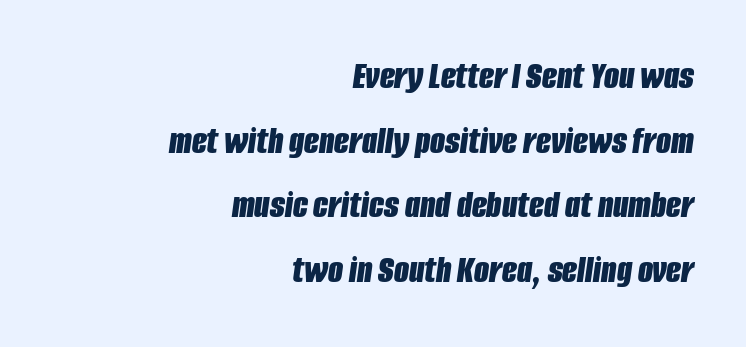
Here the designer chose a conventional face with non-uniform glyph widths. You could call the tracking neutral — neither tight nor loose. One glance says typical: line gaps are just what's usual. Leftover space on each line is placed entirely before the opening word. The passage shown is emphatically bold. Rendered with sloped, italic letterforms.
